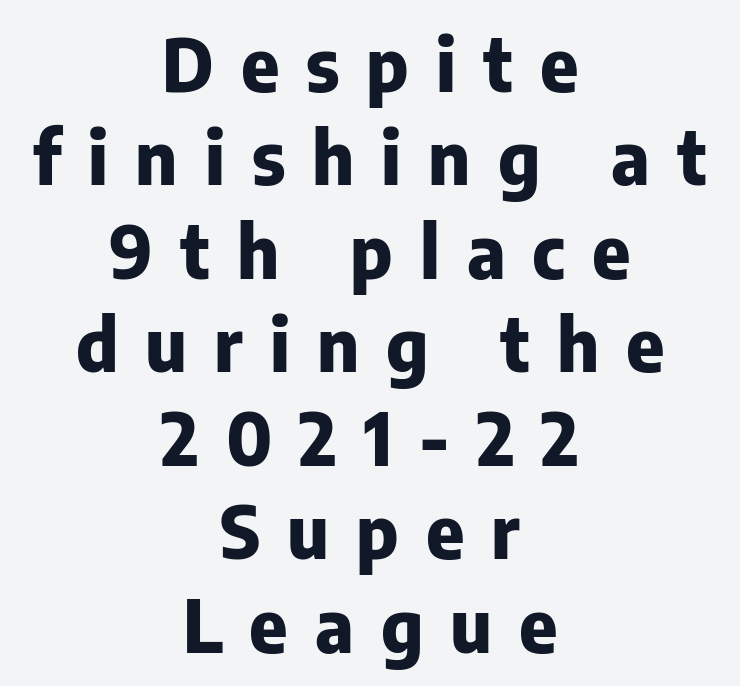
The image shows 73 px heavy sans-serif type, upright; set centered, normal line spacing (1.28x), unusually wide letter spacing (+0.37 em), not underlined; low stroke contrast and a medium x-height.
